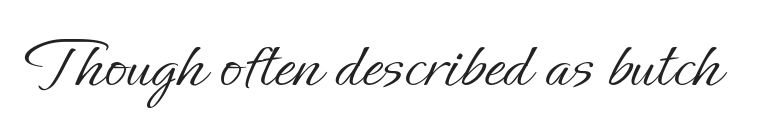
Varying glyph widths throughout — classic text-font behaviour. Standard letterfit; no display-style spreading of the glyphs. A light-to-regular cut is what we see here.
